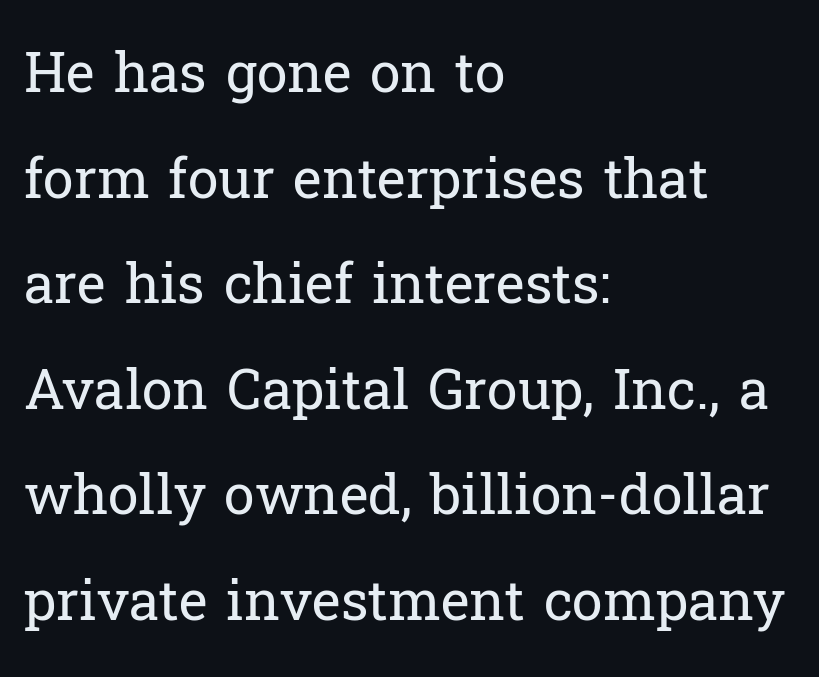
Q: Is the text bold? A: No.
Q: Is the text italic (slanted)? A: No, it is upright.
Q: Is the typeface a serif or a sans-serif typeface? A: Serif.
Q: Is the text underlined? A: No.
Q: How is the paragraph aligned? A: Left-aligned.
Q: Is the spacing between letters normal or unusually wide? A: Normal.
Q: Is the spacing between lines tight, normal or loose? A: Loose.
Q: Width (condensed, normal, or wide)? A: Normal.
Q: Stroke contrast? A: Low.
Q: x-height? A: Medium.
Q: Monospaced? A: No.
